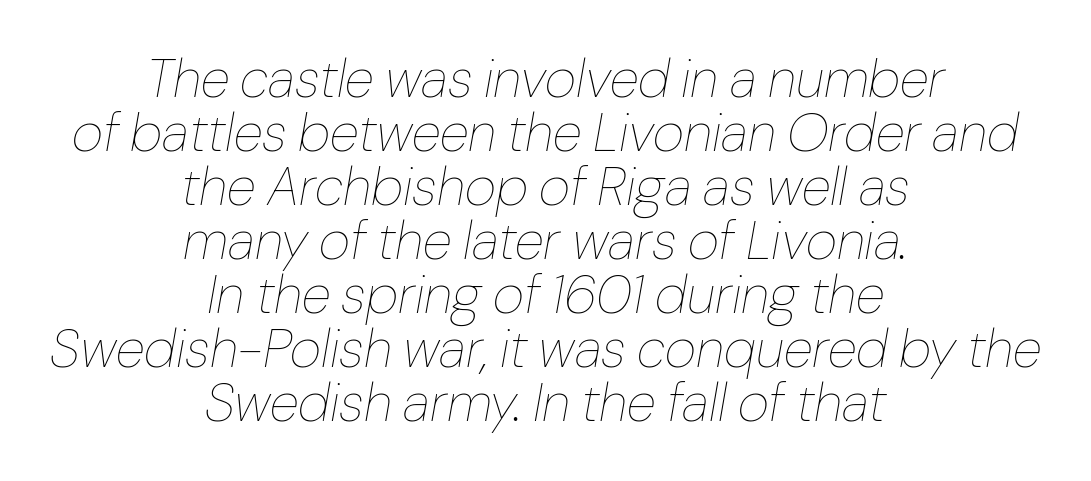
{"italic": "yes", "lean": "right", "slant_degrees": 10, "bold": "no", "weight": "thin", "width": "normal", "stroke_contrast": "low", "x_height": "medium", "monospaced": "no", "underline": "no", "align": "center", "line_spacing": "tight", "line_spacing_ratio": 1.0, "letter_spacing": "normal", "letter_spacing_em": 0.0, "glyph_px": 54}
